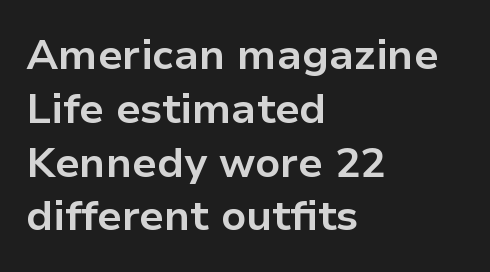
Here the glyphs are tracked normally, forming tight word shapes. The face used here is a sans, in the tradition of grotesques and geometrics. Proportional: the letters do not fall into vertical columns. This rendering uses left alignment, leaving the right contour irregular.
